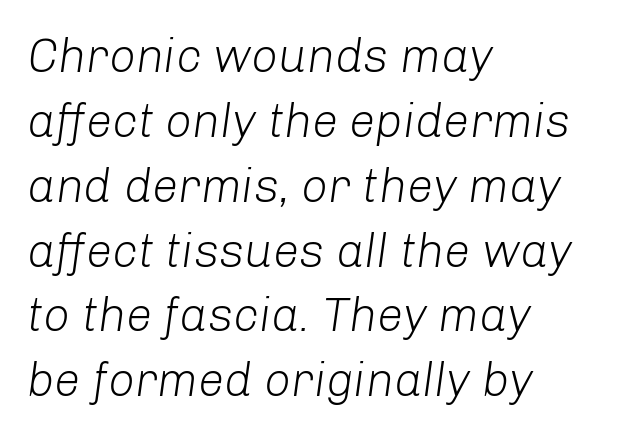
Leading: standard. What stands out about the letter spacing? Nothing — it is the standard amount. A clean baseline with only descenders dipping below it. Stems here are at most as thick as an everyday book face.
